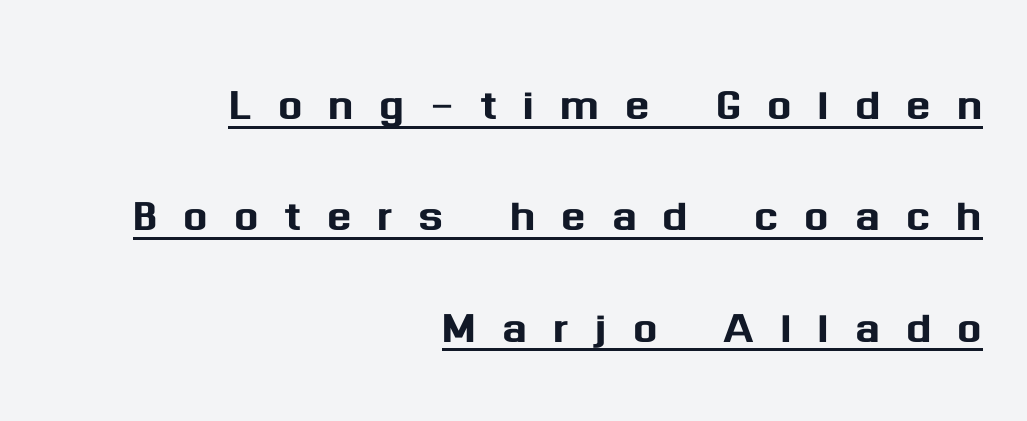
The image shows 58 px sans-serif type, upright; set right-aligned, loose line spacing (1.92x), unusually wide letter spacing (+0.44 em), underlined; medium stroke contrast and a medium x-height.
